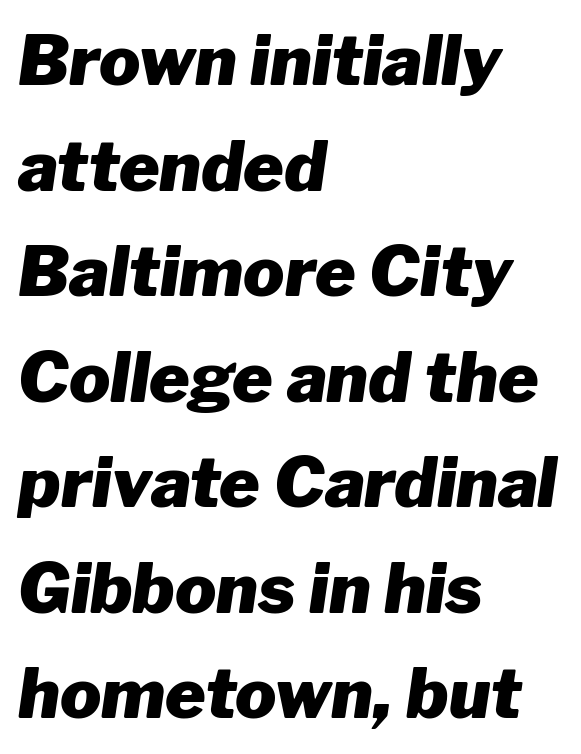
{"italic": "yes", "lean": "right", "slant_degrees": 8, "bold": "yes", "weight": "heavy", "width": "normal", "stroke_contrast": "low", "x_height": "medium", "monospaced": "no", "underline": "no", "align": "left", "line_spacing": "normal", "line_spacing_ratio": 1.53, "letter_spacing": "normal", "letter_spacing_em": 0.0, "glyph_px": 69}
